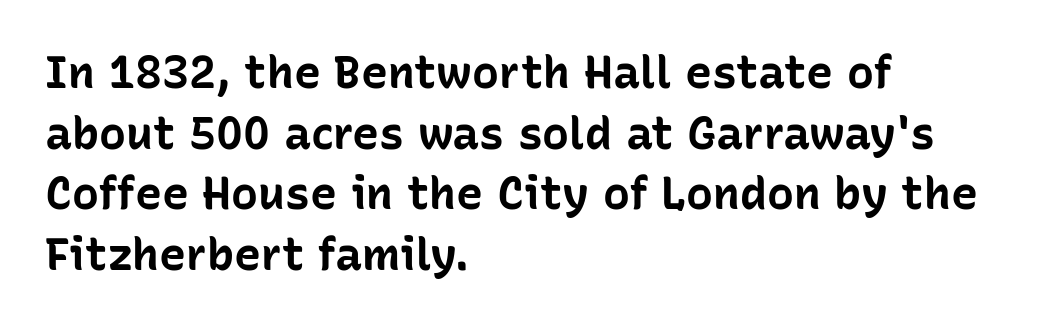
Q: Is the text bold? A: Yes.
Q: Is the text italic (slanted)? A: No, it is upright.
Q: Is the typeface a serif or a sans-serif typeface? A: Sans-serif.
Q: Is the text underlined? A: No.
Q: How is the paragraph aligned? A: Left-aligned.
Q: Is the spacing between letters normal or unusually wide? A: Normal.
Q: Is the spacing between lines tight, normal or loose? A: Normal.
Q: Width (condensed, normal, or wide)? A: Normal.
Q: Stroke contrast? A: Low.
Q: x-height? A: Medium.
Q: Monospaced? A: No.
